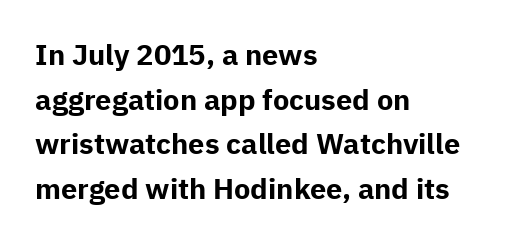
The image shows 29 px bold sans-serif type, upright; set left-aligned, normal line spacing (1.54x), normal letter spacing, not underlined; low stroke contrast and a medium x-height.
